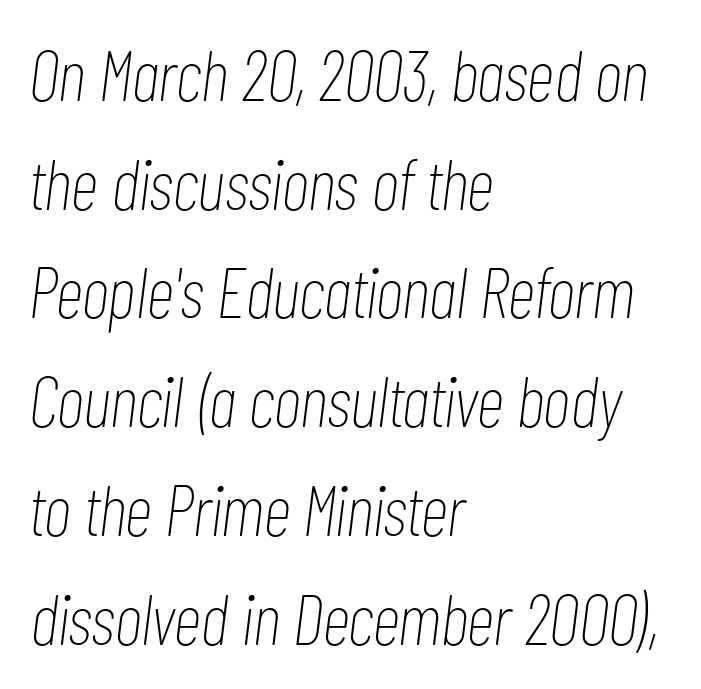
{"italic": "yes", "lean": "right", "slant_degrees": 7, "bold": "no", "weight": "thin", "width": "condensed", "stroke_contrast": "low", "x_height": "medium", "monospaced": "no", "underline": "no", "align": "left", "line_spacing": "normal", "line_spacing_ratio": 1.51, "letter_spacing": "normal", "letter_spacing_em": 0.0, "glyph_px": 72}
